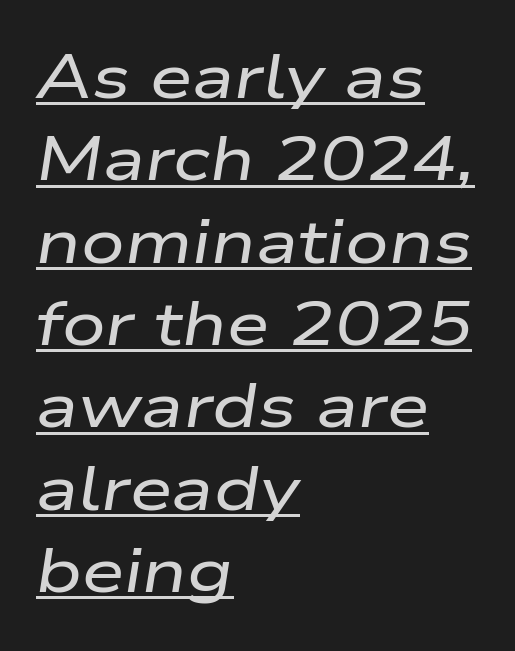
The image shows 61 px wide type, italic (leaning right); set left-aligned, normal line spacing (1.35x), normal letter spacing, underlined; low stroke contrast and a medium x-height.
